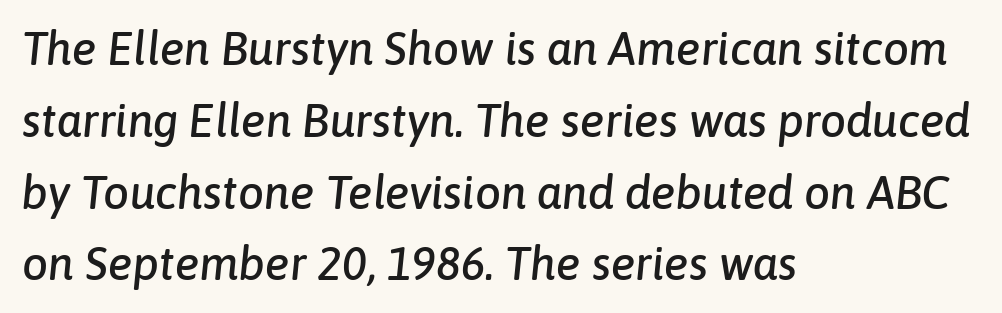
The image shows 46 px text type, italic (leaning right); set left-aligned, normal line spacing (1.56x), normal letter spacing, not underlined; low stroke contrast and a medium x-height.
